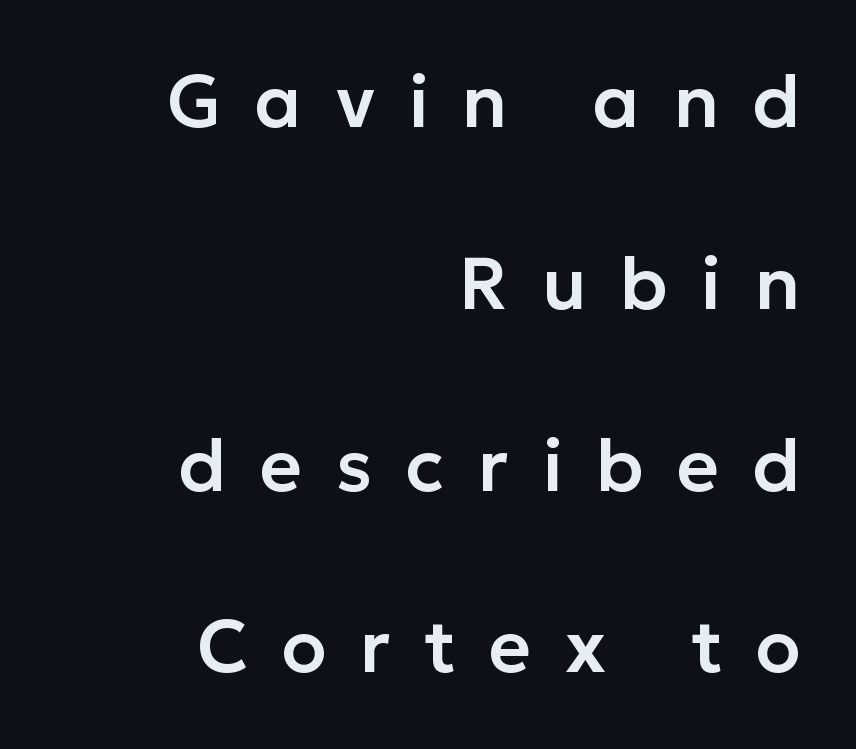
The image shows 73 px sans-serif type, upright; set right-aligned, loose line spacing (2.49x), unusually wide letter spacing (+0.46 em), not underlined; low stroke contrast and a medium x-height.
